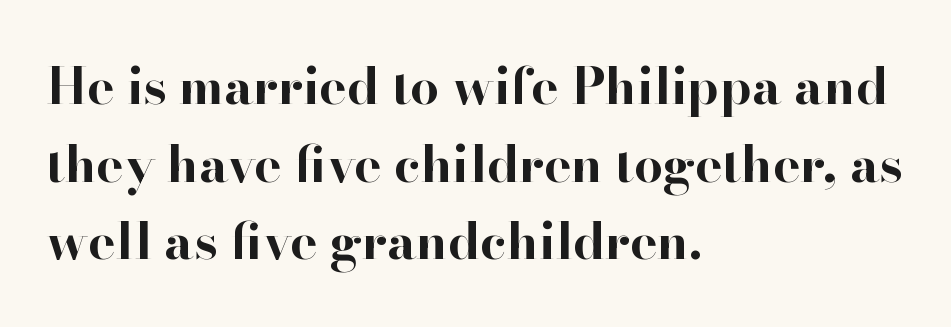
The image shows 51 px bold serif type, upright; set left-aligned, normal line spacing (1.52x), normal letter spacing, not underlined; high stroke contrast and a small x-height.
